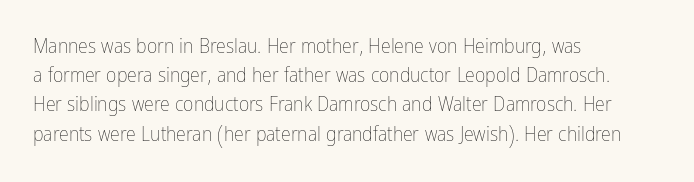
{"italic": "no", "bold": "no", "underline": "no", "align": "left", "line_spacing": "normal", "line_spacing_ratio": 1.46, "letter_spacing": "normal", "letter_spacing_em": 0.0, "glyph_px": 20}
